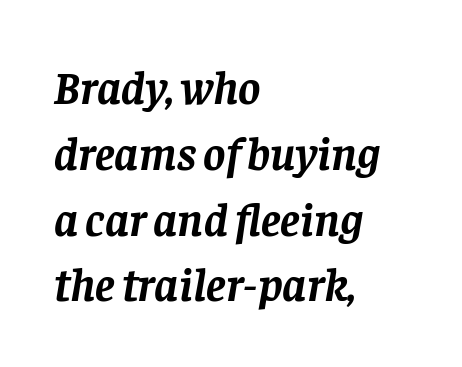
{"serif": "yes", "italic": "yes", "lean": "right", "slant_degrees": 8, "bold": "yes", "weight": "semibold", "width": "normal", "stroke_contrast": "low", "x_height": "large", "monospaced": "no", "underline": "no", "align": "left", "line_spacing": "normal", "line_spacing_ratio": 1.4, "letter_spacing": "normal", "letter_spacing_em": 0.0, "glyph_px": 47}
